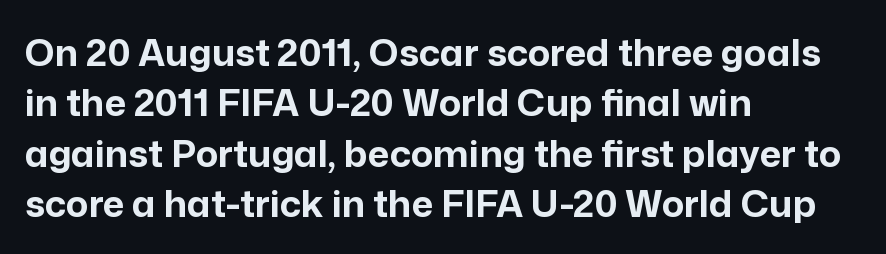
Q: Is the text bold? A: Yes.
Q: Is the text italic (slanted)? A: No, it is upright.
Q: Is the typeface a serif or a sans-serif typeface? A: Sans-serif.
Q: Is the text underlined? A: No.
Q: How is the paragraph aligned? A: Left-aligned.
Q: Is the spacing between letters normal or unusually wide? A: Normal.
Q: Is the spacing between lines tight, normal or loose? A: Normal.
Q: Width (condensed, normal, or wide)? A: Normal.
Q: Stroke contrast? A: Low.
Q: x-height? A: Medium.
Q: Monospaced? A: No.
